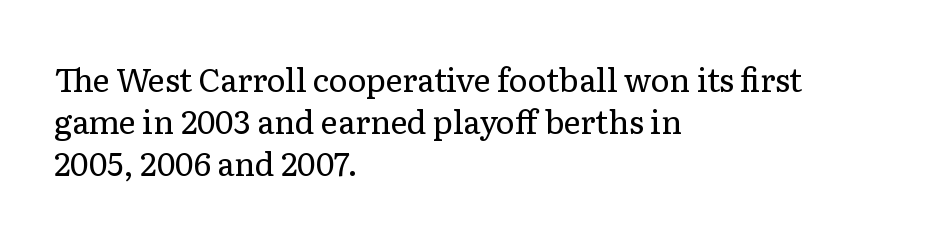
The passage shown is not underscored anywhere. You could not count columns in this text — the font is proportionally spaced. This sample uses a serif face. Designer's note — italics off, roman on.
